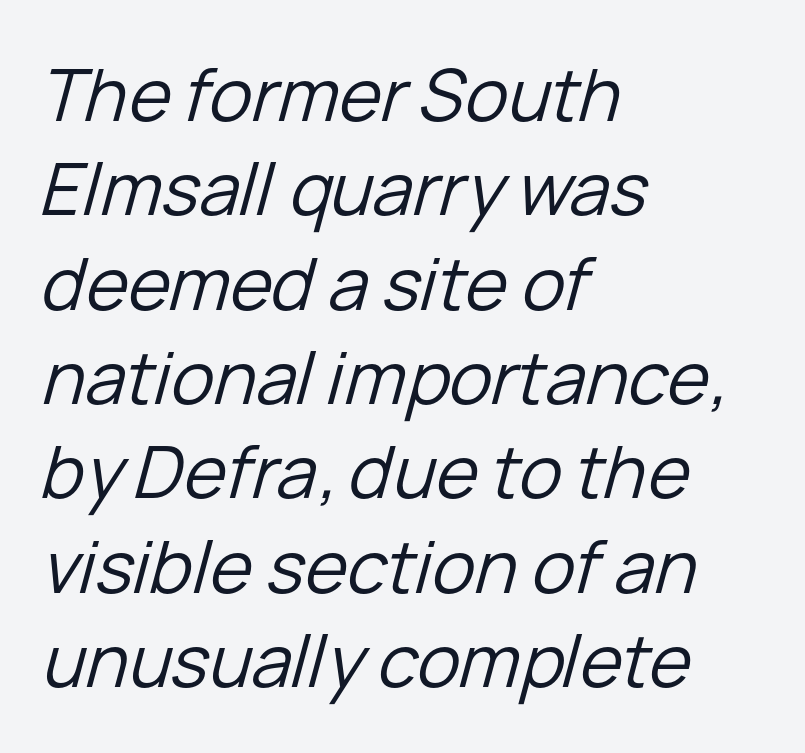
Teacher's note: observe the even left margin — that is flush-left alignment. The glyphs are unaccompanied by any horizontal stroke below them. A typesetter would call this leading conventional body-copy spacing. The letterforms sit shoulder to shoulder at normal distance. Each letter keeps its own natural width here, so spacing adapts to shape. Posture: slanted.
